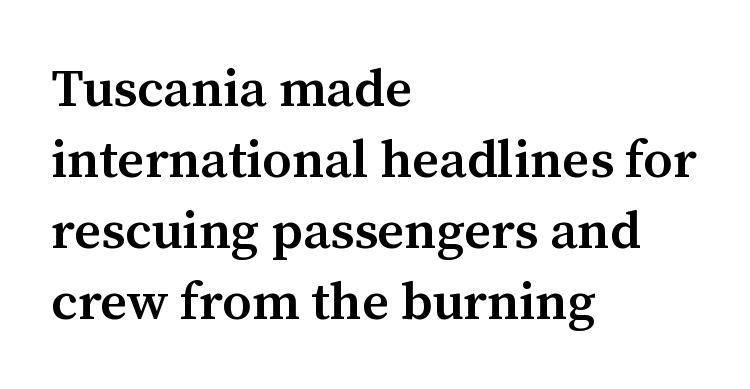
Baseline-to-baseline distance is the conventional proportion of letter height. The font's upright variant was chosen for this text. Which margin do the lines hug? The left one — the right edge is uneven. What weight is shown? A semibold, between regular and bold. This rendering employs a face with finishing strokes, i.e., a serif.
